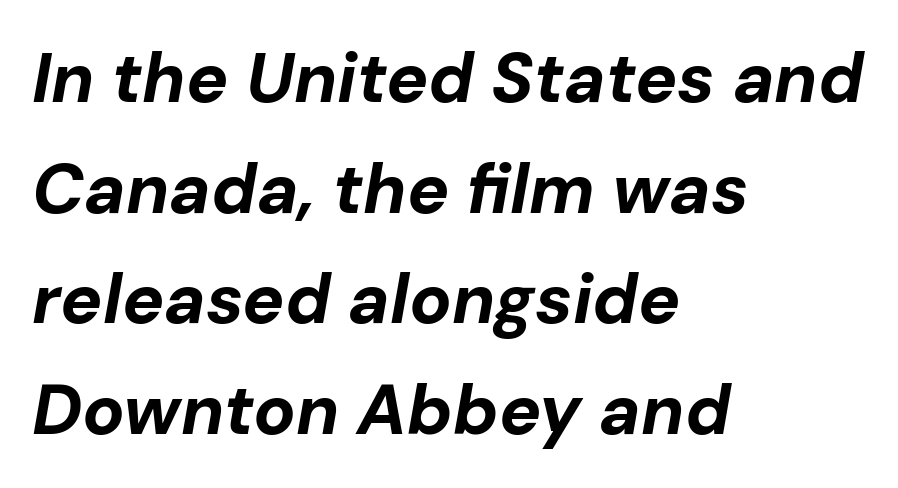
Every row of glyphs begins at an identical x-position on the left. Honestly, there is no underline to notice here at all. Heft: maximum for text — a bold. Think of a printed novel: that variable character pitch is what you see here. Leading matches the norm, producing a regular column. The type is set solid horizontally, with unmodified tracking.
